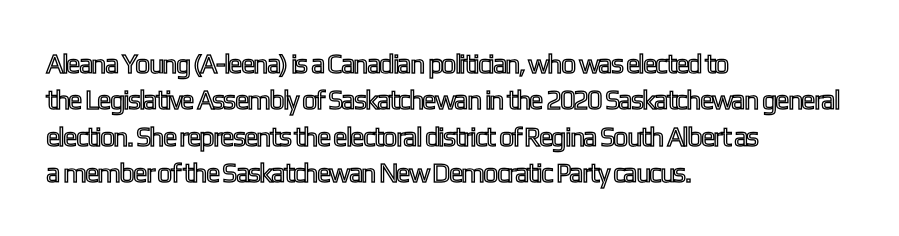
Q: Is the text italic (slanted)? A: No, it is upright.
Q: Is the text underlined? A: No.
Q: How is the paragraph aligned? A: Left-aligned.
Q: Is the spacing between letters normal or unusually wide? A: Normal.
Q: Is the spacing between lines tight, normal or loose? A: Normal.
